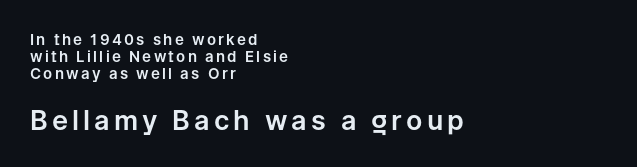
{"italic": "no", "underline": "no", "align": "left", "line_spacing": "tight", "line_spacing_ratio": 1.14, "larger_block": "second", "size_ratio": 1.8, "glyph_px": 27}
